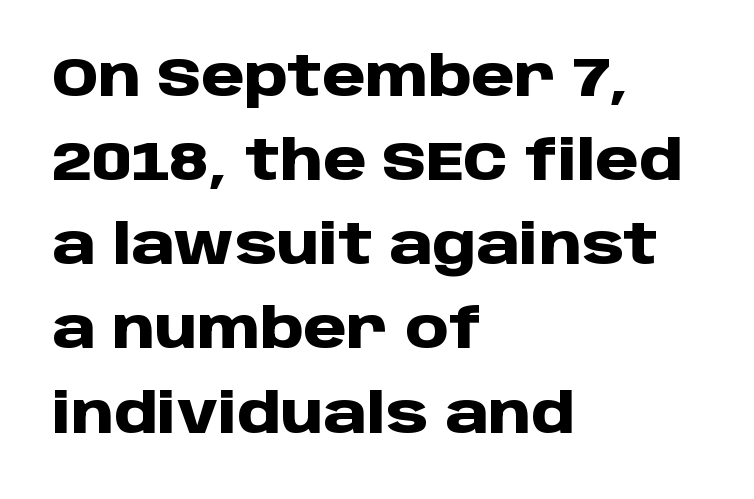
Interline gaps are of average width in this sample. Tracking value appears to be zero — textbook default spacing. The type family on display is of the sans-serif kind. The area under the type is left untouched.
